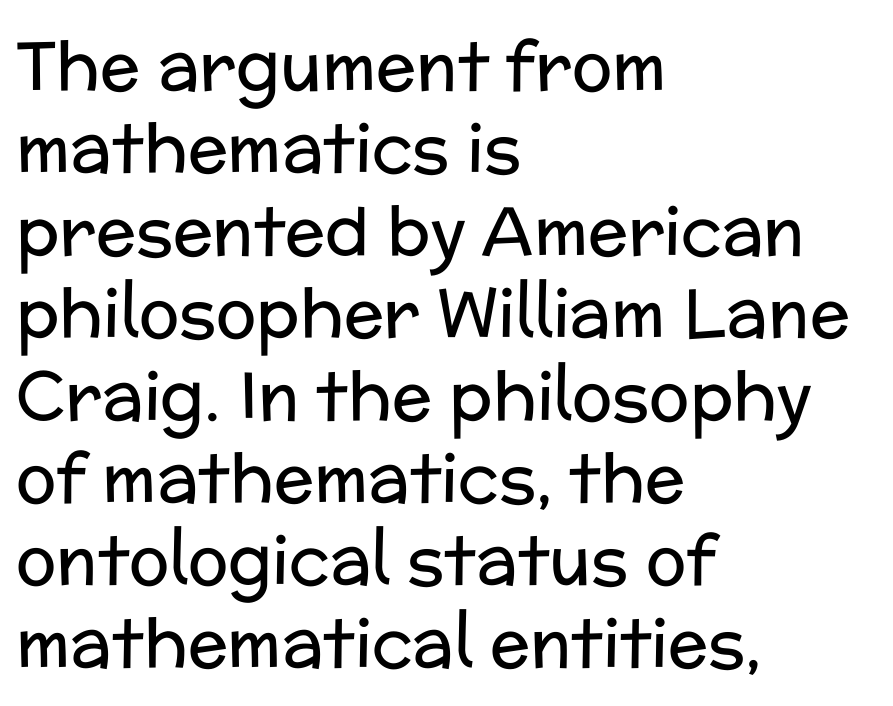
{"serif": "no", "italic": "no", "bold": "no", "weight": "regular", "width": "normal", "stroke_contrast": "low", "x_height": "medium", "monospaced": "no", "underline": "no", "align": "left", "line_spacing_ratio": 1.23, "letter_spacing": "normal", "letter_spacing_em": 0.0, "glyph_px": 67}
